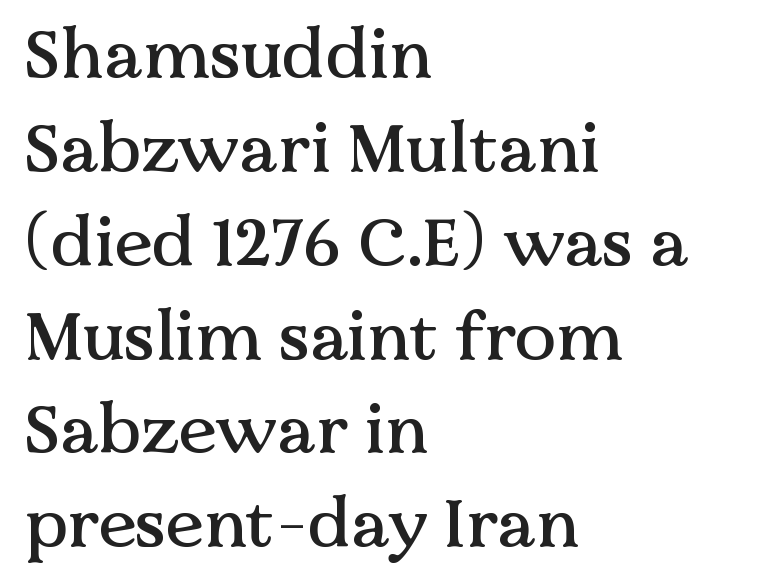
Q: Is the text italic (slanted)? A: No, it is upright.
Q: Is the typeface a serif or a sans-serif typeface? A: Serif.
Q: Is the text underlined? A: No.
Q: How is the paragraph aligned? A: Left-aligned.
Q: Is the spacing between letters normal or unusually wide? A: Normal.
Q: Is the spacing between lines tight, normal or loose? A: Normal.
Q: Width (condensed, normal, or wide)? A: Normal.
Q: Stroke contrast? A: Medium.
Q: x-height? A: Medium.
Q: Monospaced? A: No.
